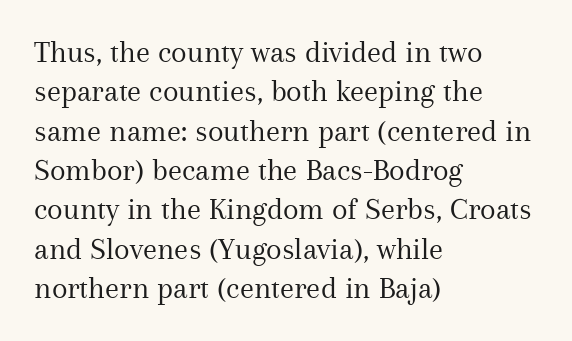
Q: Is the text bold? A: No.
Q: Is the text italic (slanted)? A: No, it is upright.
Q: Is the typeface a serif or a sans-serif typeface? A: Serif.
Q: Is the text underlined? A: No.
Q: How is the paragraph aligned? A: Left-aligned.
Q: Is the spacing between letters normal or unusually wide? A: Normal.
Q: Width (condensed, normal, or wide)? A: Normal.
Q: Stroke contrast? A: Medium.
Q: x-height? A: Medium.
Q: Monospaced? A: No.
